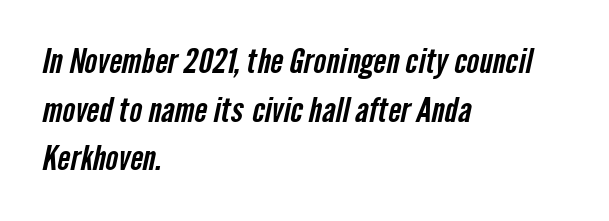
Q: Is the typeface a serif or a sans-serif typeface? A: Sans-serif.
Q: Is the text underlined? A: No.
Q: How is the paragraph aligned? A: Left-aligned.
Q: Is the spacing between letters normal or unusually wide? A: Normal.
Q: Is the spacing between lines tight, normal or loose? A: Normal.
Q: Width (condensed, normal, or wide)? A: Condensed.
Q: Stroke contrast? A: Low.
Q: x-height? A: Medium.
Q: Monospaced? A: No.
